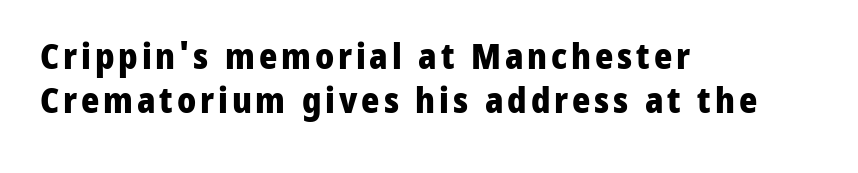
The image shows 35 px heavy sans-serif type, upright; set left-aligned, normal line spacing (1.26x), not underlined; low stroke contrast and a medium x-height.
